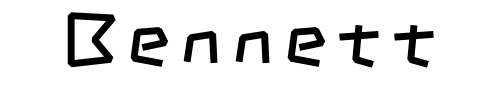
The image shows 73 px regular-weight, condensed sans-serif type; set not underlined; low stroke contrast and a large x-height.
